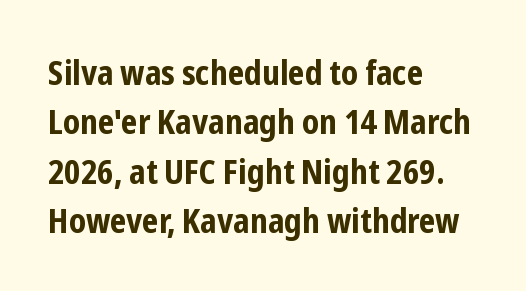
The image shows 34 px bold, condensed sans-serif type, upright; set left-aligned, normal line spacing (1.45x), normal letter spacing, not underlined; low stroke contrast and a medium x-height.
